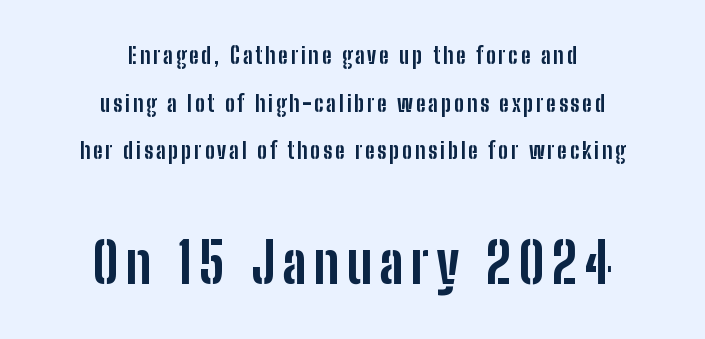
Q: Is the text bold? A: Yes.
Q: Is the text italic (slanted)? A: No, it is upright.
Q: Is the typeface a serif or a sans-serif typeface? A: Sans-serif.
Q: Is the text underlined? A: No.
Q: How is the paragraph aligned? A: Centered.
Q: Is the spacing between lines tight, normal or loose? A: Loose.
Q: Which block of text is set in a larger size, the first (top) or the second (bottom)? A: The second (bottom) one.
Q: Width (condensed, normal, or wide)? A: Condensed.
Q: Stroke contrast? A: Low.
Q: x-height? A: Medium.
Q: Monospaced? A: No.
